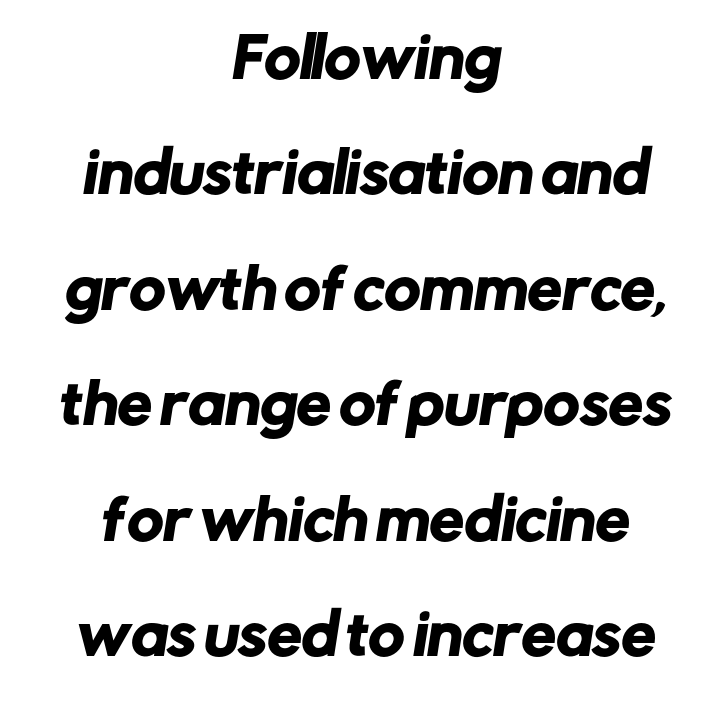
Airy leading. You could not count columns in this text — the font is proportionally spaced. The rendering shows plain stroke endings on the letterforms — a sans-serif design. Compared with typical body copy, the letter spacing here is the same. Neither beginnings nor endings align; midpoints do.
